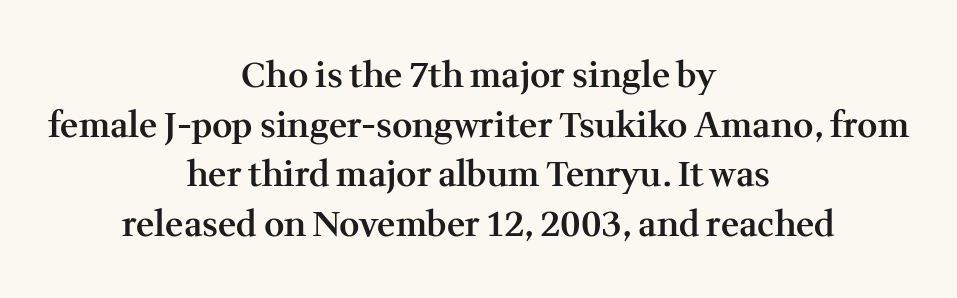
The image shows 35 px semibold serif type, upright; set centered, normal line spacing (1.42x), normal letter spacing, not underlined; medium stroke contrast and a medium x-height.
